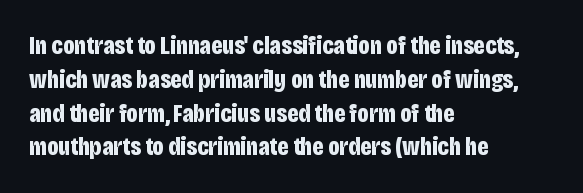
Notice how the stems are strictly vertical — no italics here. The passage shown is emphatically bold. Students, observe: this is what conventionally led text looks like. You could call the tracking neutral — neither tight nor loose. The ragged edge is on the right, which tells us the setting is flush left. Descenders are the only things crossing below the line.
